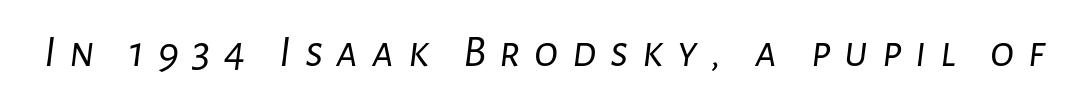
{"italic": "yes", "lean": "right", "slant_degrees": 7, "bold": "no", "weight": "light", "width": "normal", "stroke_contrast": "low", "x_height": "medium", "monospaced": "no", "underline": "no", "letter_spacing": "wide", "letter_spacing_em": 0.3, "glyph_px": 45}
